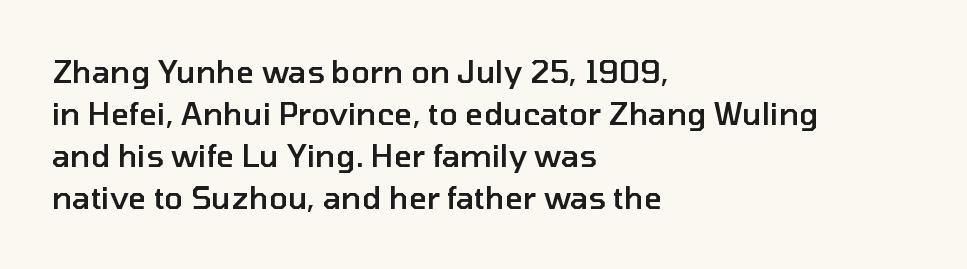
{"serif": "no", "italic": "no", "bold": "semi", "weight": "semibold", "width": "normal", "stroke_contrast": "low", "x_height": "medium", "monospaced": "no", "underline": "no", "align": "left", "line_spacing": "normal", "line_spacing_ratio": 1.36, "letter_spacing": "normal", "letter_spacing_em": 0.0, "glyph_px": 31}
